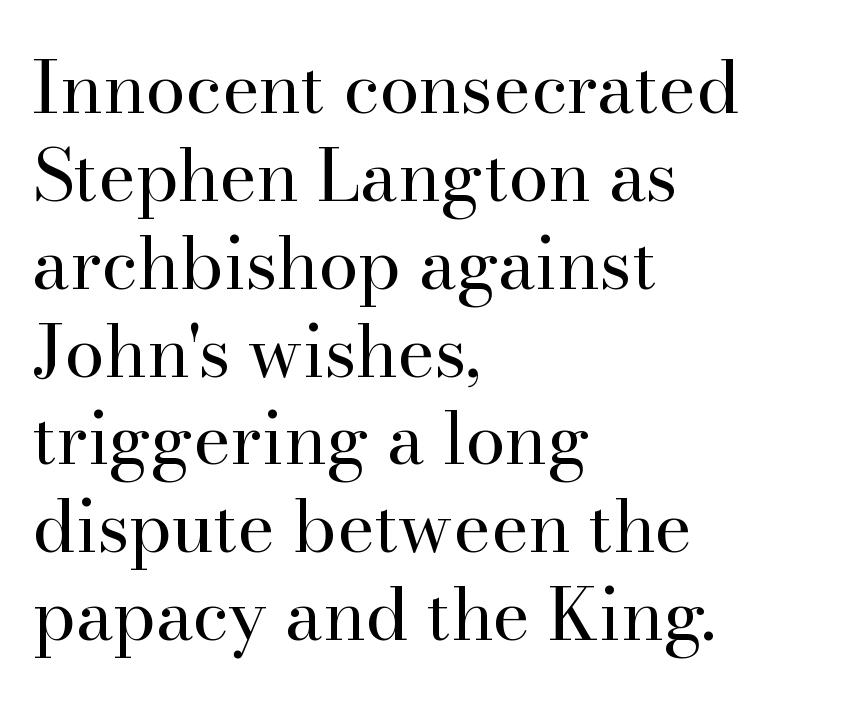
{"serif": "yes", "italic": "no", "bold": "no", "weight": "regular", "width": "normal", "stroke_contrast": "high", "x_height": "small", "monospaced": "no", "underline": "no", "align": "left", "line_spacing_ratio": 1.22, "letter_spacing": "normal", "letter_spacing_em": 0.0, "glyph_px": 72}
